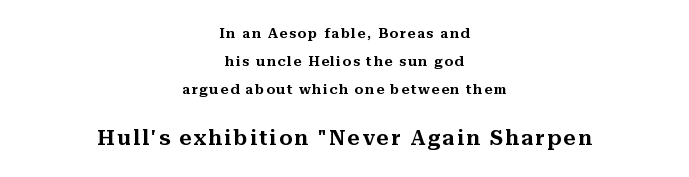
Q: Is the text italic (slanted)? A: No, it is upright.
Q: Is the text underlined? A: No.
Q: How is the paragraph aligned? A: Centered.
Q: Is the spacing between lines tight, normal or loose? A: Loose.
Q: Which block of text is set in a larger size, the first (top) or the second (bottom)? A: The second (bottom) one.
